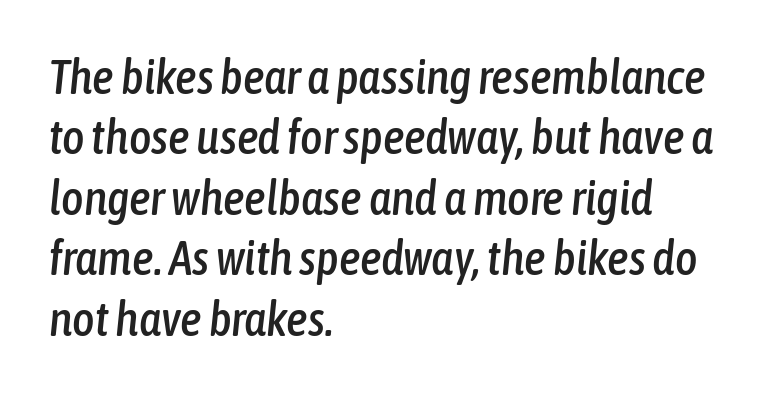
{"italic": "yes", "lean": "right", "slant_degrees": 6, "width": "condensed", "stroke_contrast": "low", "x_height": "medium", "monospaced": "no", "underline": "no", "align": "left", "line_spacing": "normal", "line_spacing_ratio": 1.26, "letter_spacing": "normal", "letter_spacing_em": 0.0, "glyph_px": 48}
